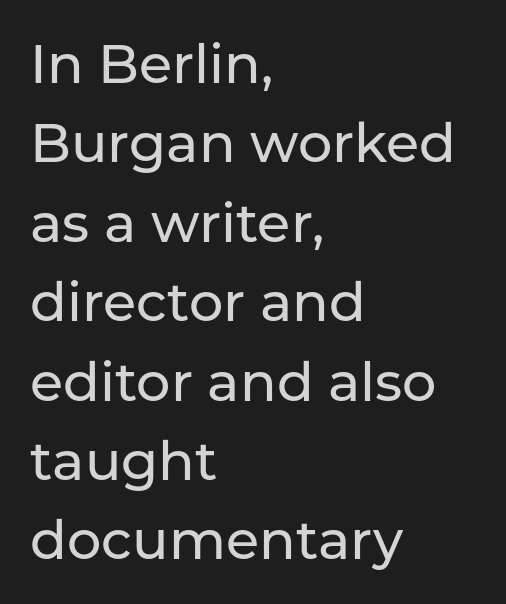
{"serif": "no", "italic": "no", "width": "normal", "stroke_contrast": "low", "x_height": "medium", "monospaced": "no", "underline": "no", "align": "left", "line_spacing": "normal", "line_spacing_ratio": 1.47, "letter_spacing": "normal", "letter_spacing_em": 0.0, "glyph_px": 54}
